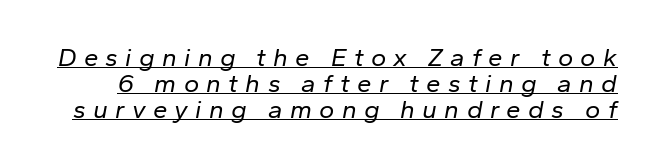
The image shows 26 px text type, italic (leaning right); set tight line spacing (1.0x), unusually wide letter spacing (+0.28 em), underlined.
